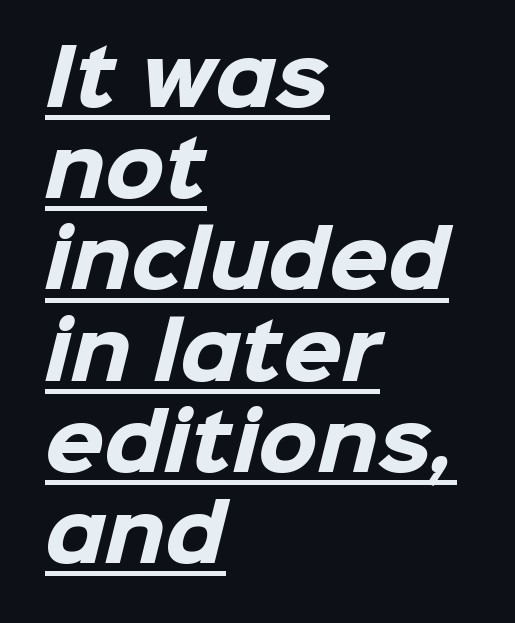
{"serif": "no", "bold": "yes", "weight": "heavy", "width": "normal", "stroke_contrast": "low", "x_height": "medium", "monospaced": "no", "underline": "yes", "align": "left", "line_spacing_ratio": 1.2, "letter_spacing": "normal", "letter_spacing_em": 0.0, "glyph_px": 76}
